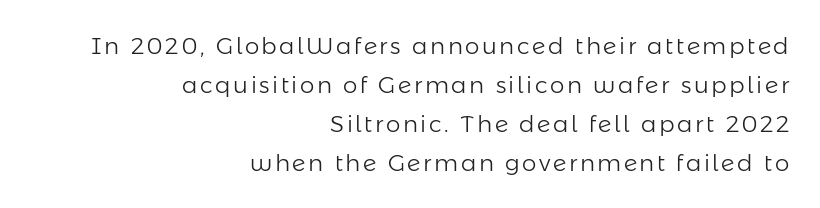
The image shows 23 px text type, upright; set right-aligned, normal line spacing (1.69x), not underlined.
